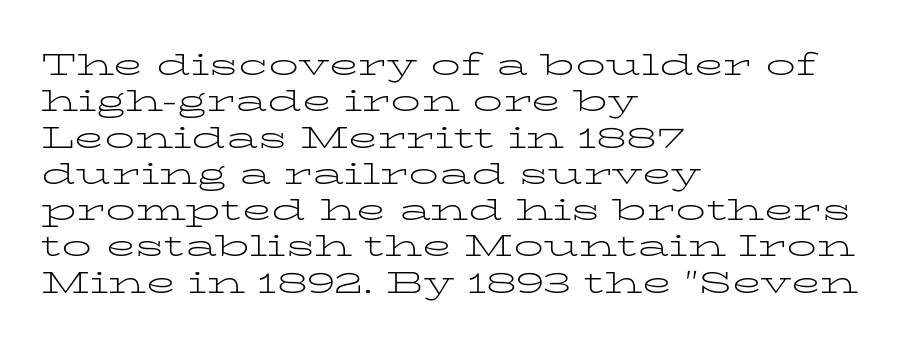
The image shows 30 px light, wide serif type, upright; set left-aligned, line spacing 1.21x, normal letter spacing, not underlined; low stroke contrast and a medium x-height.
